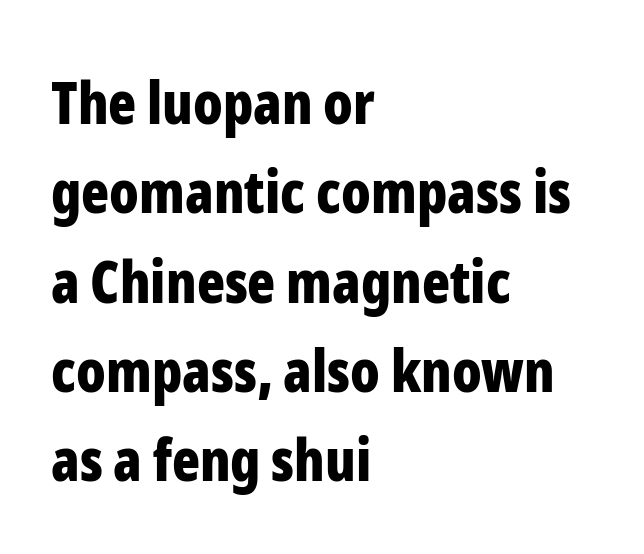
The image shows 58 px bold, condensed sans-serif type, upright; set left-aligned, normal line spacing (1.54x), normal letter spacing, not underlined; low stroke contrast and a medium x-height.
